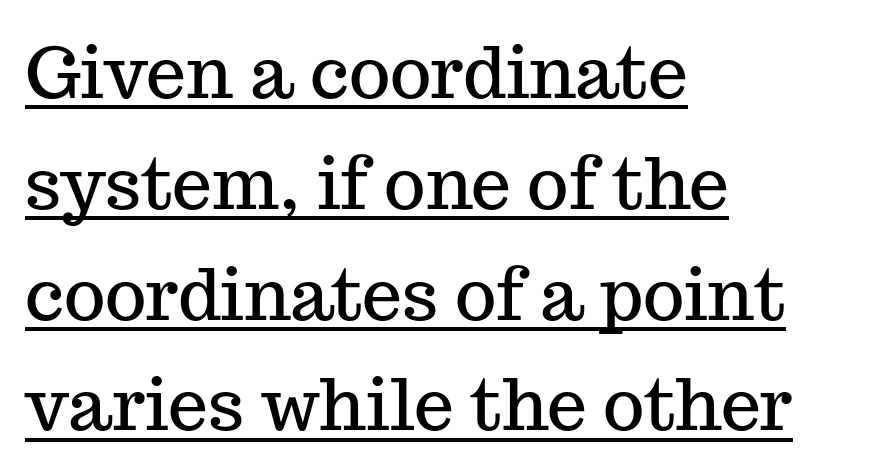
Honestly, the underline is the first thing you notice here. Style check: upright. The passage is arranged the way most books set body copy — flush left. Spacing between characters is what you'd get straight out of the box.
